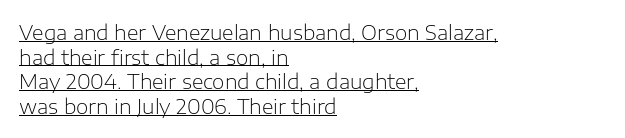
Q: Is the text bold? A: No.
Q: Is the text italic (slanted)? A: No, it is upright.
Q: Is the text underlined? A: Yes.
Q: How is the paragraph aligned? A: Left-aligned.
Q: Is the spacing between letters normal or unusually wide? A: Normal.
